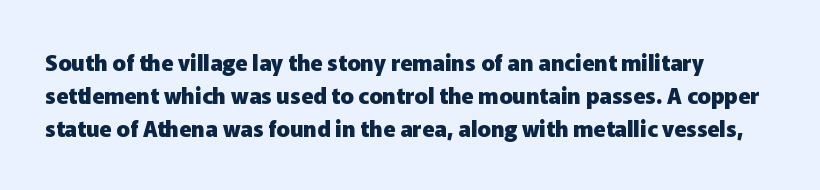
Q: Is the text bold? A: Yes.
Q: Is the text italic (slanted)? A: No, it is upright.
Q: Is the text underlined? A: No.
Q: Is the spacing between letters normal or unusually wide? A: Normal.
Q: Is the spacing between lines tight, normal or loose? A: Normal.
